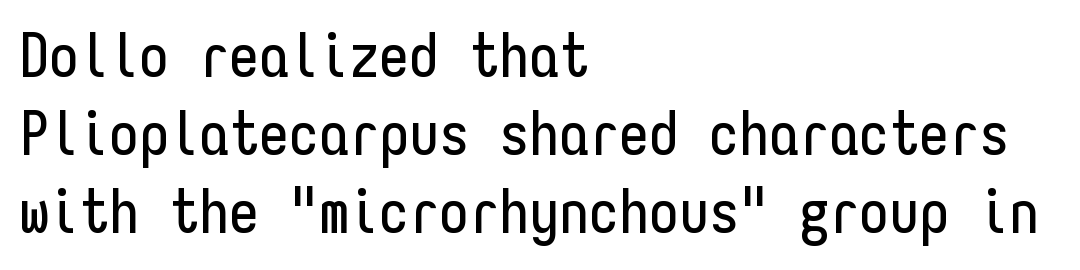
Q: Is the text italic (slanted)? A: No, it is upright.
Q: Is the typeface a serif or a sans-serif typeface? A: Sans-serif.
Q: Is the text underlined? A: No.
Q: How is the paragraph aligned? A: Left-aligned.
Q: Is the spacing between letters normal or unusually wide? A: Normal.
Q: Is the spacing between lines tight, normal or loose? A: Normal.
Q: Width (condensed, normal, or wide)? A: Condensed.
Q: Stroke contrast? A: Low.
Q: x-height? A: Medium.
Q: Monospaced? A: Yes.
